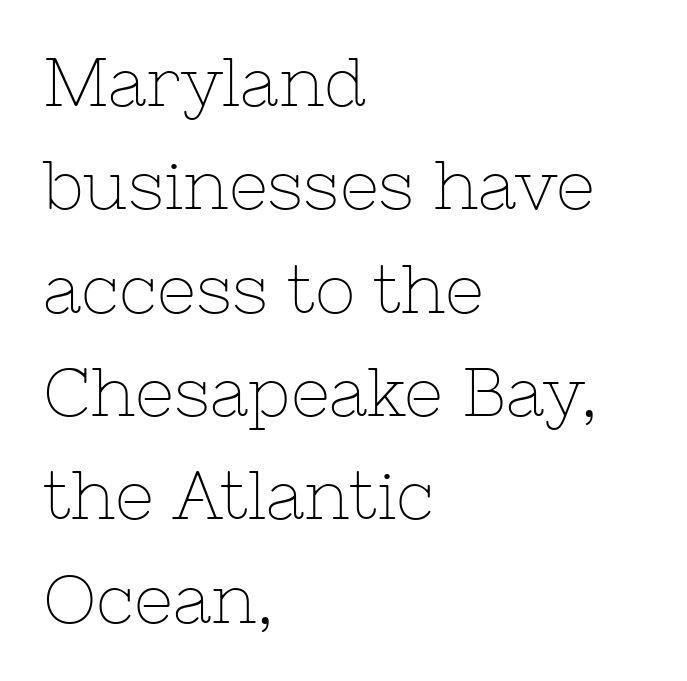
{"serif": "yes", "italic": "no", "bold": "no", "weight": "thin", "width": "normal", "stroke_contrast": "low", "x_height": "medium", "monospaced": "no", "underline": "no", "align": "left", "line_spacing": "normal", "line_spacing_ratio": 1.52, "letter_spacing": "normal", "letter_spacing_em": 0.0, "glyph_px": 68}
